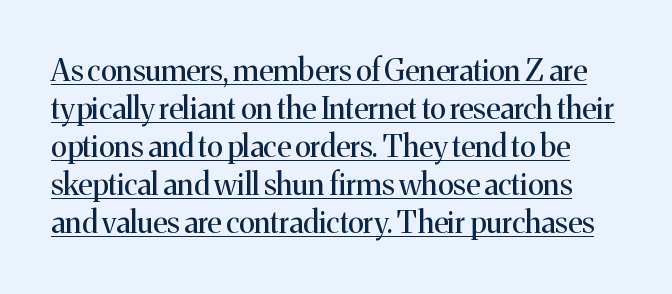
This is serif lettering, the kind often seen in printed books. This sample carries an underscore along the baseline area. Notice how the stems are strictly vertical — no italics here. Does the leading feel generous? No, just average.
